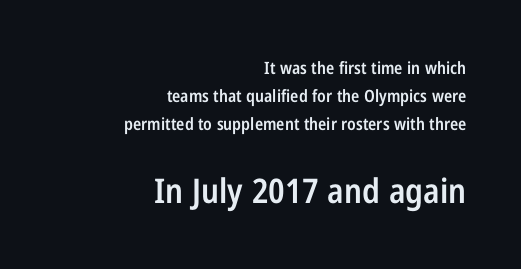
{"serif": "no", "italic": "no", "bold": "semi", "weight": "semibold", "width": "condensed", "stroke_contrast": "low", "x_height": "medium", "monospaced": "no", "underline": "no", "align": "right", "line_spacing": "normal", "line_spacing_ratio": 1.65, "letter_spacing": "normal", "letter_spacing_em": 0.0, "larger_block": "second", "size_ratio": 2.0, "glyph_px": 34}
